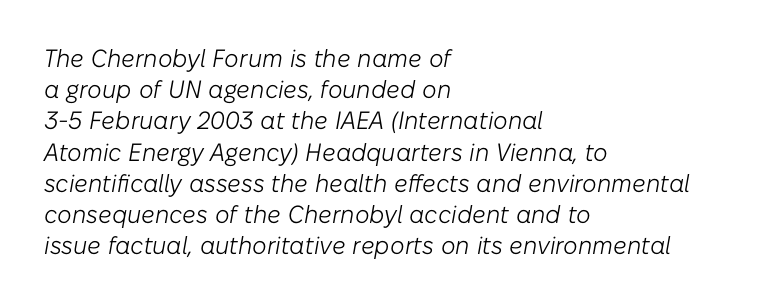
{"italic": "yes", "lean": "right", "slant_degrees": 10, "bold": "no", "underline": "no", "align": "left", "line_spacing": "normal", "line_spacing_ratio": 1.25, "letter_spacing": "normal", "letter_spacing_em": 0.0, "glyph_px": 25}
